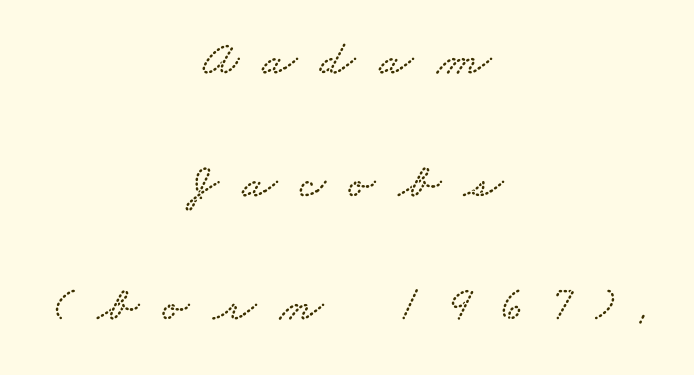
{"serif": "yes", "width": "wide", "stroke_contrast": "low", "x_height": "small", "monospaced": "no", "underline": "no", "align": "center", "line_spacing": "loose", "line_spacing_ratio": 2.46, "letter_spacing": "wide", "letter_spacing_em": 0.47, "glyph_px": 50}
